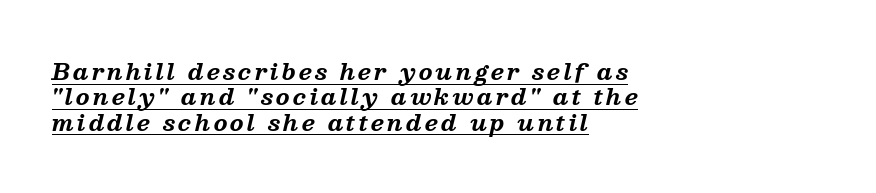
The image shows 22 px bold type, italic (leaning right); set left-aligned, tight line spacing (1.15x), underlined.
